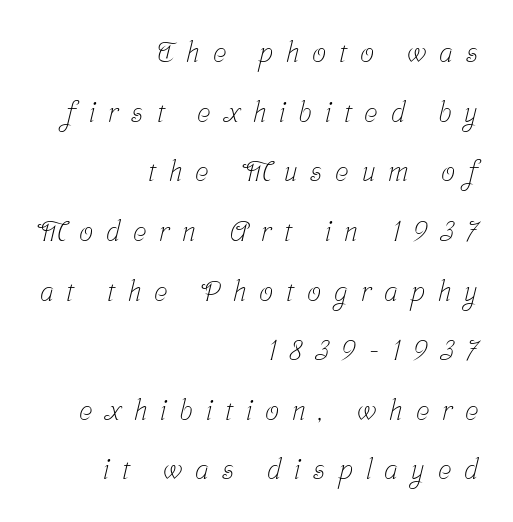
{"serif": "yes", "bold": "no", "weight": "light", "width": "condensed", "stroke_contrast": "low", "x_height": "medium", "monospaced": "no", "underline": "no", "align": "right", "line_spacing": "loose", "line_spacing_ratio": 2.13, "letter_spacing": "wide", "letter_spacing_em": 0.46, "glyph_px": 28}
